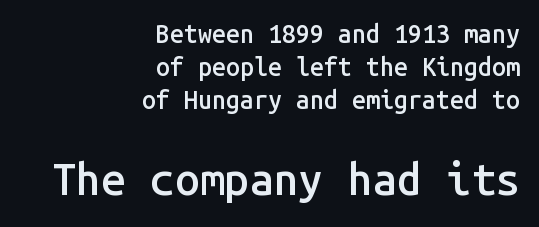
Each letter, wide or thin by design, is forced into the same width here. Notice how the stems are strictly vertical — no italics here. Typeset ragged left — the right edge is the straight one. Between these two stacked blocks, the lower one wins on size. Just letters on the line, the space beneath them empty.
